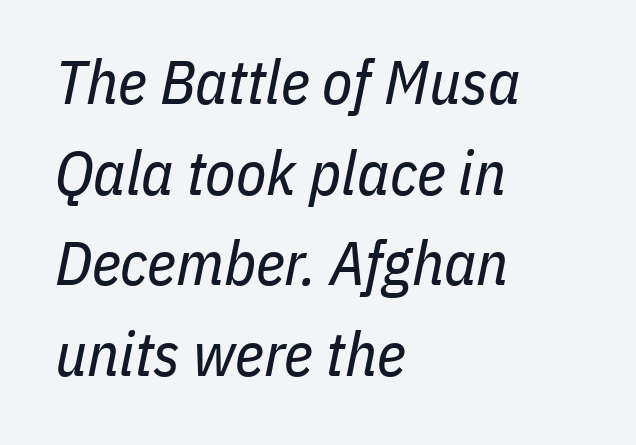
Nobody drew a line under any word here. The face used here is proportionally spaced, like ordinary book or web type. Short and long lines alike share a common starting point at left. The text carries the slant typical of an italic or oblique font. Normally led — the rows are evenly, conventionally spaced. The face used here is rendered with its standard letterfit.
